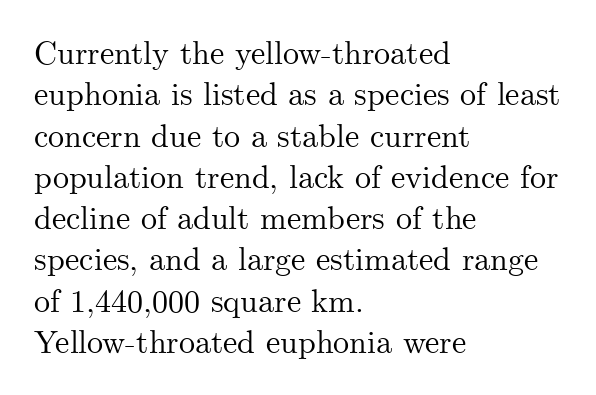
Q: Is the text italic (slanted)? A: No, it is upright.
Q: Is the typeface a serif or a sans-serif typeface? A: Serif.
Q: Is the text underlined? A: No.
Q: How is the paragraph aligned? A: Left-aligned.
Q: Is the spacing between letters normal or unusually wide? A: Normal.
Q: Is the spacing between lines tight, normal or loose? A: Normal.
Q: Width (condensed, normal, or wide)? A: Normal.
Q: Stroke contrast? A: Medium.
Q: x-height? A: Small.
Q: Monospaced? A: No.
